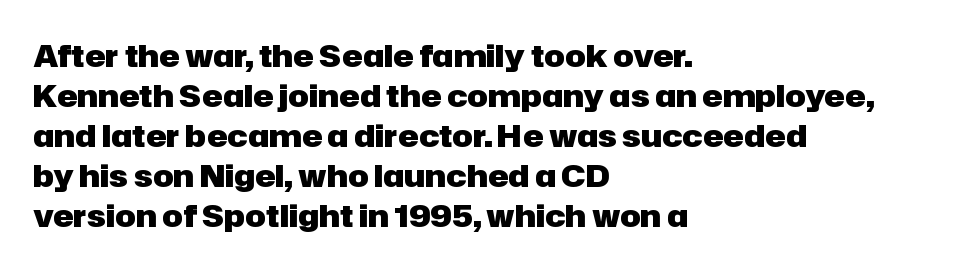
Are there feet on the stems? There aren't — it's a sans. Every row of glyphs begins at an identical x-position on the left. Nobody touched the tracking dial on this one. The letters are bold, with thick, heavy strokes.
